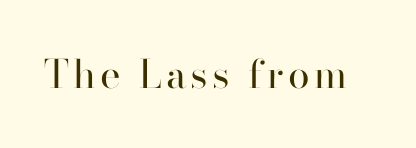
The image shows 39 px regular-weight serif type, upright; set not underlined; high stroke contrast and a small x-height.
